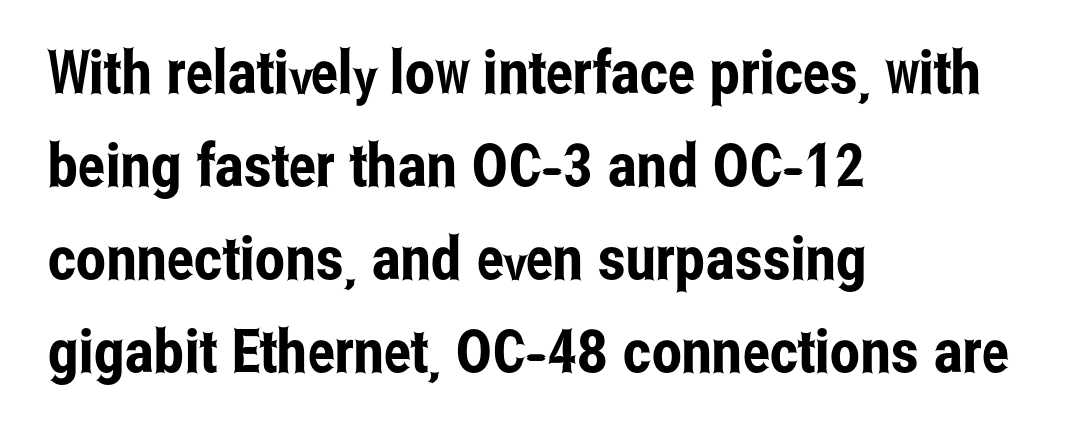
Varying glyph widths throughout — classic text-font behaviour. Ascenders rise straight up at ninety degrees. Bare-footed words on every line. Alignment: flush left. This is sans-serif lettering, the kind often seen on screens and signage.
